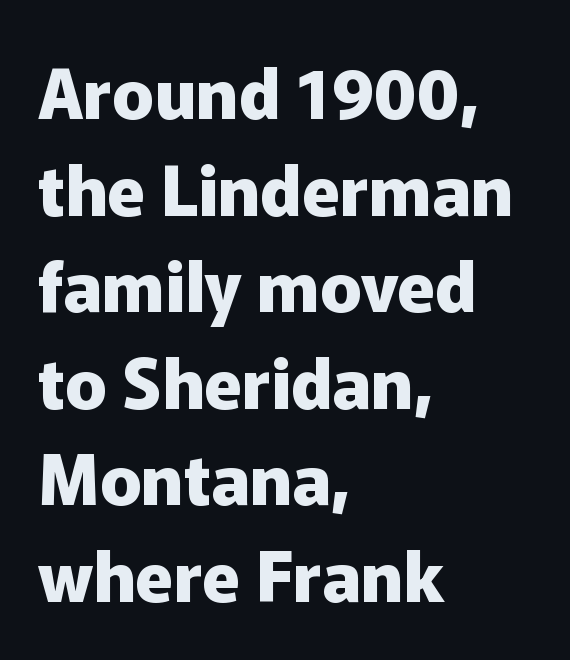
The space between consecutive lines is moderate. Note the varied advance widths — an 'i' is clearly narrower than an 'm'. Underlining? Definitely not there. The letters stand upright; this is a roman face.
